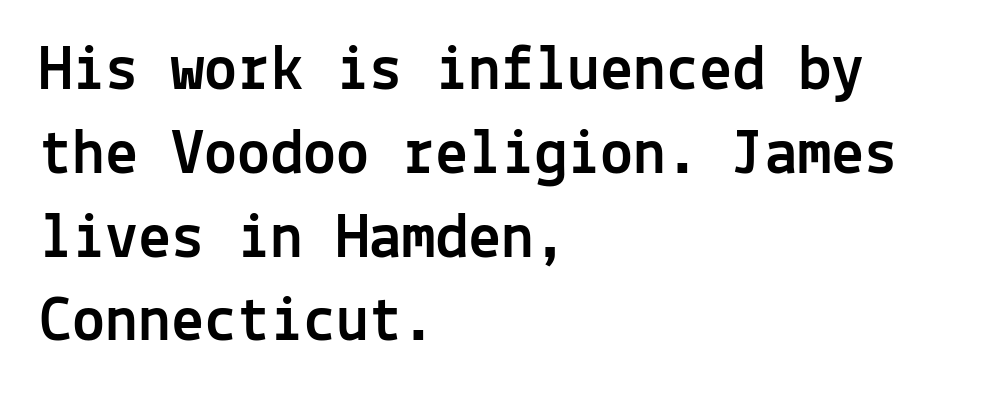
Upright lettering throughout. The face used here is monospaced, like something from a code editor. Standard letterfit; no display-style spreading of the glyphs. Regarding serifs, this sample does without them. Students, observe: this is what conventionally led text looks like.
